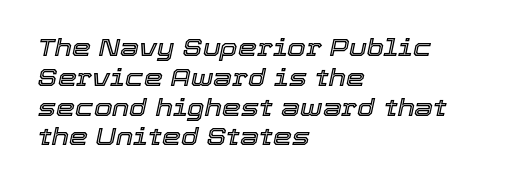
{"italic": "yes", "lean": "right", "slant_degrees": 12, "underline": "no", "align": "left", "line_spacing_ratio": 1.24, "letter_spacing": "normal", "letter_spacing_em": 0.0, "glyph_px": 24}
